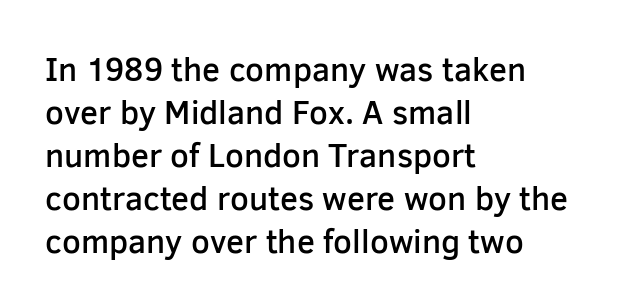
Q: Is the text bold? A: Semi-bold.
Q: Is the text italic (slanted)? A: No, it is upright.
Q: Is the typeface a serif or a sans-serif typeface? A: Sans-serif.
Q: Is the text underlined? A: No.
Q: How is the paragraph aligned? A: Left-aligned.
Q: Is the spacing between letters normal or unusually wide? A: Normal.
Q: Is the spacing between lines tight, normal or loose? A: Normal.
Q: Width (condensed, normal, or wide)? A: Normal.
Q: Stroke contrast? A: Low.
Q: x-height? A: Medium.
Q: Monospaced? A: No.
